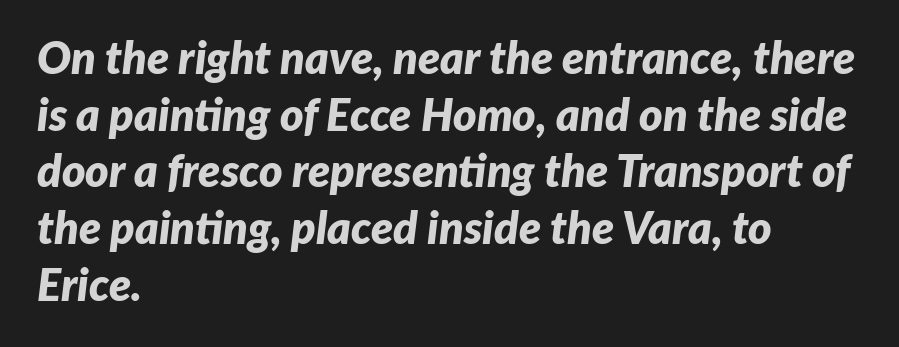
The image shows 45 px bold type, italic (leaning right); set left-aligned, normal line spacing (1.26x), normal letter spacing, not underlined; low stroke contrast and a medium x-height.
